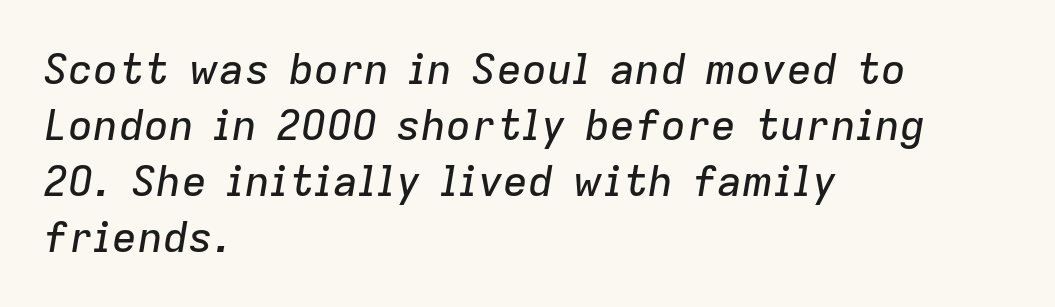
The image shows 42 px text type, italic (leaning right); set left-aligned, normal line spacing (1.33x), normal letter spacing, not underlined; low stroke contrast and a medium x-height.
